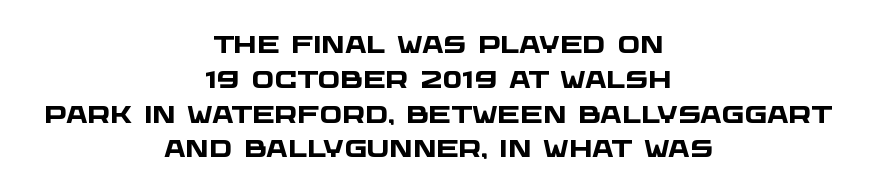
{"bold": "yes", "underline": "no", "align": "center", "line_spacing": "normal", "line_spacing_ratio": 1.45, "letter_spacing": "normal", "letter_spacing_em": 0.0, "glyph_px": 24}
